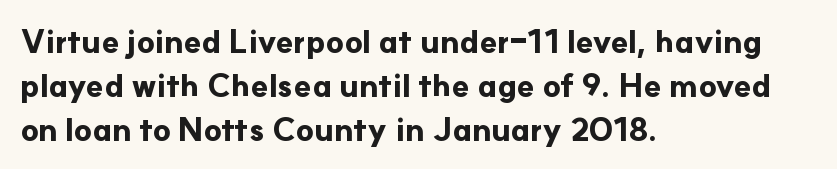
Q: Is the text bold? A: Yes.
Q: Is the text italic (slanted)? A: No, it is upright.
Q: Is the typeface a serif or a sans-serif typeface? A: Sans-serif.
Q: Is the text underlined? A: No.
Q: How is the paragraph aligned? A: Left-aligned.
Q: Is the spacing between letters normal or unusually wide? A: Normal.
Q: Is the spacing between lines tight, normal or loose? A: Normal.
Q: Width (condensed, normal, or wide)? A: Normal.
Q: Stroke contrast? A: Low.
Q: x-height? A: Small.
Q: Monospaced? A: No.
